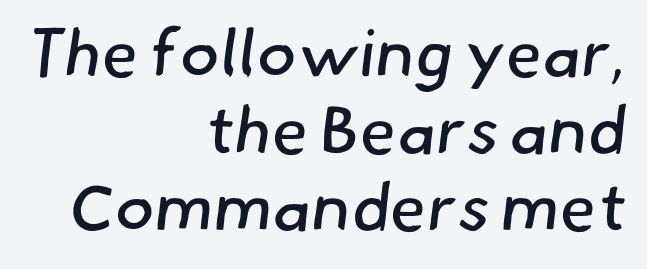
This sample is right-justified, so line beginnings fall wherever the words allow. Descenders are the only things crossing below the line. No letter is thick-stroked: the sample isn't bold. Does the type have serifs? No, each stem ends abruptly. Each letter keeps its own natural width here, so spacing adapts to shape. The horizontal fit of the characters is conventional and even.
